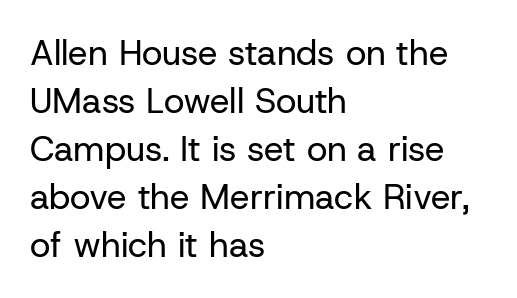
The image shows 35 px regular-weight sans-serif type, upright; set left-aligned, normal line spacing (1.37x), normal letter spacing, not underlined; low stroke contrast and a medium x-height.
